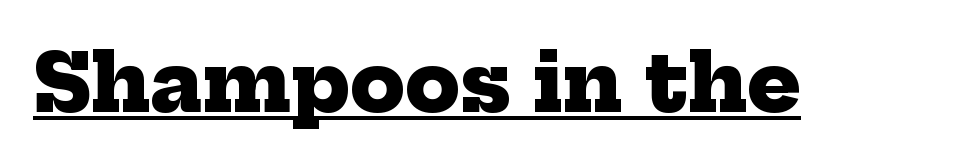
Note: serifs present on the glyphs. Stroke thickness is high; the sample reads as a true bold. Note the varied advance widths — an 'i' is clearly narrower than an 'm'. A baseline rule has been typeset under these characters. Tracking value appears to be zero — textbook default spacing.
